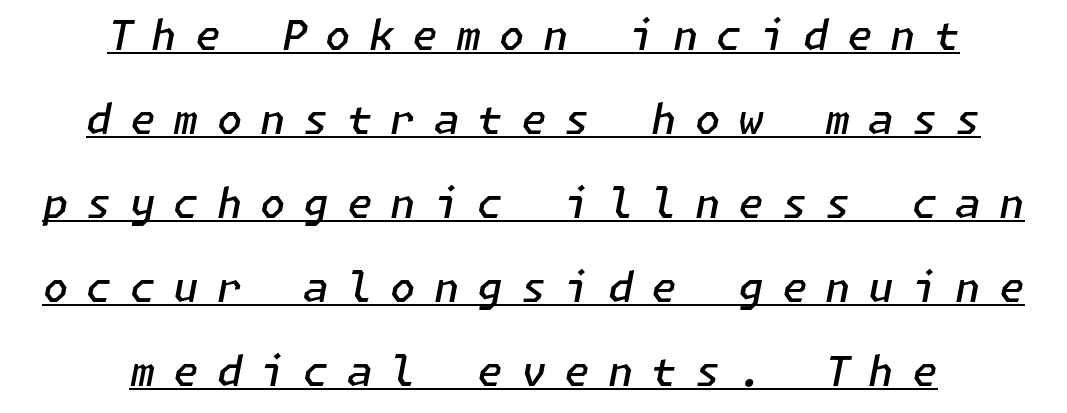
What decoration does the sample have? An underline. Quick note: interline space is abundant. These lines have a slow, spaced-out rhythm from letter to letter. Posture: slanted. The passage is arranged like a title page — every line centered.
